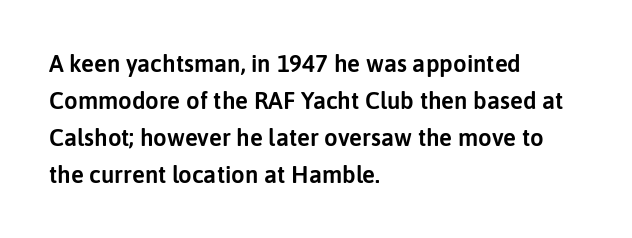
The image shows 24 px text type, upright; set left-aligned, normal line spacing (1.54x), normal letter spacing, not underlined.
